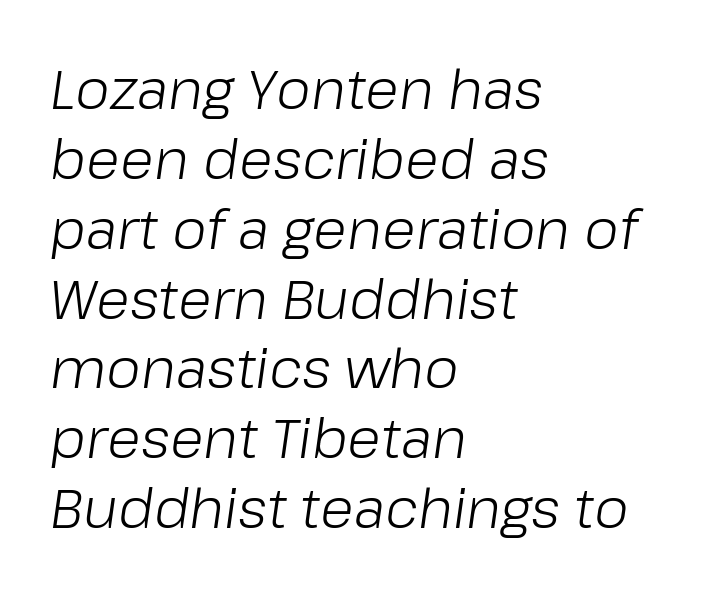
Q: Is the text bold? A: No.
Q: Is the text italic (slanted)? A: Yes, it leans right by about 8 degrees.
Q: Is the text underlined? A: No.
Q: How is the paragraph aligned? A: Left-aligned.
Q: Is the spacing between letters normal or unusually wide? A: Normal.
Q: Is the spacing between lines tight, normal or loose? A: Normal.
Q: Width (condensed, normal, or wide)? A: Normal.
Q: Stroke contrast? A: Low.
Q: x-height? A: Medium.
Q: Monospaced? A: No.
